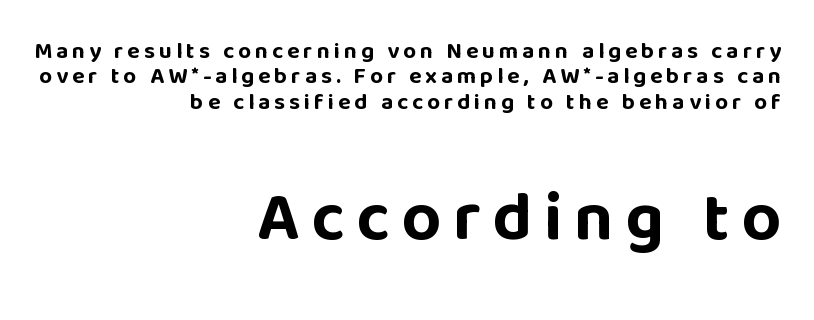
The image shows 69 px bold sans-serif type, upright; set right-aligned, tight line spacing (1.1x), not underlined; the second (bottom) block is 3.0x larger; low stroke contrast and a large x-height.
